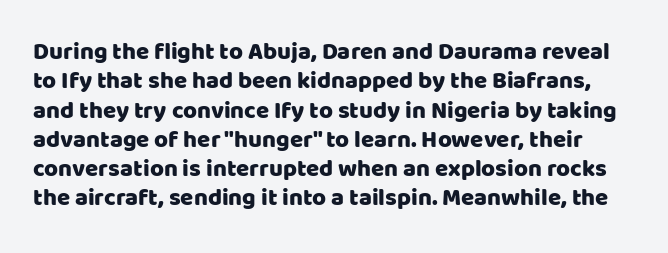
The image shows 24 px text type, upright; set line spacing 1.22x, normal letter spacing, not underlined.
